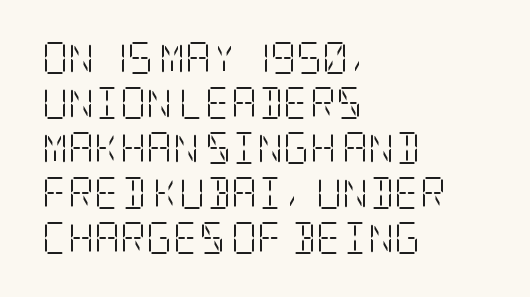
The image shows 32 px light, condensed serif type, upright; set left-aligned, normal line spacing (1.41x), normal letter spacing, not underlined; low stroke contrast and a large x-height.
